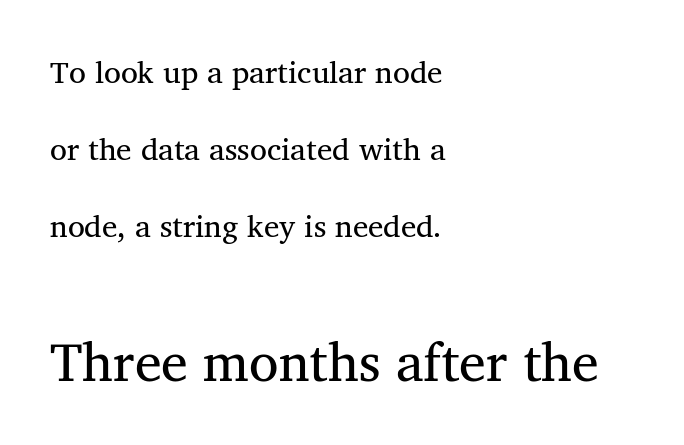
Q: Is the text italic (slanted)? A: No, it is upright.
Q: Is the typeface a serif or a sans-serif typeface? A: Serif.
Q: Is the text underlined? A: No.
Q: How is the paragraph aligned? A: Left-aligned.
Q: Is the spacing between letters normal or unusually wide? A: Normal.
Q: Is the spacing between lines tight, normal or loose? A: Loose.
Q: Which block of text is set in a larger size, the first (top) or the second (bottom)? A: The second (bottom) one.
Q: Width (condensed, normal, or wide)? A: Normal.
Q: Stroke contrast? A: Medium.
Q: x-height? A: Medium.
Q: Monospaced? A: No.
